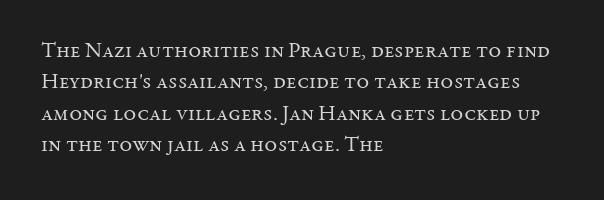
The image shows 22 px text type, upright; set left-aligned, normal line spacing (1.43x), normal letter spacing, not underlined.
